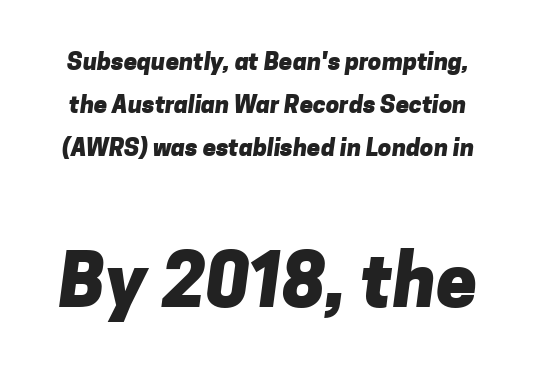
{"serif": "no", "bold": "yes", "weight": "heavy", "width": "normal", "stroke_contrast": "low", "x_height": "medium", "monospaced": "no", "underline": "no", "line_spacing_ratio": 1.8, "letter_spacing": "normal", "letter_spacing_em": 0.0, "larger_block": "second", "size_ratio": 3.04, "glyph_px": 73}
